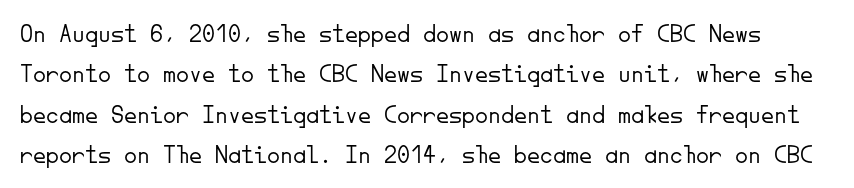
Q: Is the text bold? A: No.
Q: Is the text italic (slanted)? A: No, it is upright.
Q: Is the text underlined? A: No.
Q: Is the spacing between letters normal or unusually wide? A: Normal.
Q: Is the spacing between lines tight, normal or loose? A: Normal.
